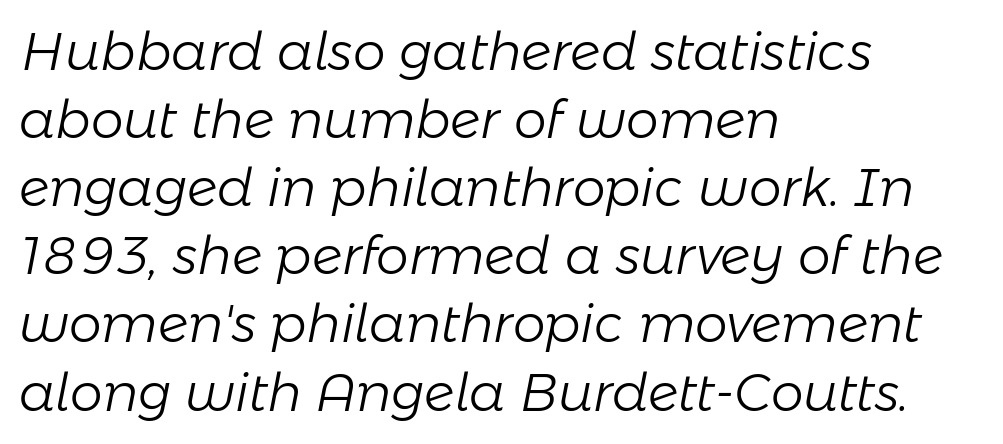
Q: Is the text bold? A: No.
Q: Is the text italic (slanted)? A: Yes, it leans right by about 11 degrees.
Q: Is the text underlined? A: No.
Q: How is the paragraph aligned? A: Left-aligned.
Q: Is the spacing between letters normal or unusually wide? A: Normal.
Q: Is the spacing between lines tight, normal or loose? A: Normal.
Q: Width (condensed, normal, or wide)? A: Normal.
Q: Stroke contrast? A: Low.
Q: x-height? A: Medium.
Q: Monospaced? A: No.
